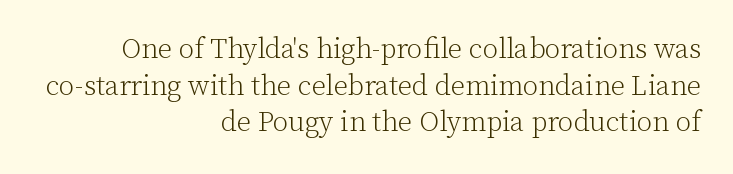
{"serif": "yes", "italic": "no", "bold": "no", "weight": "light", "width": "normal", "stroke_contrast": "low", "x_height": "medium", "monospaced": "no", "underline": "no", "align": "right", "line_spacing": "normal", "line_spacing_ratio": 1.31, "letter_spacing": "normal", "letter_spacing_em": 0.0, "glyph_px": 28}
